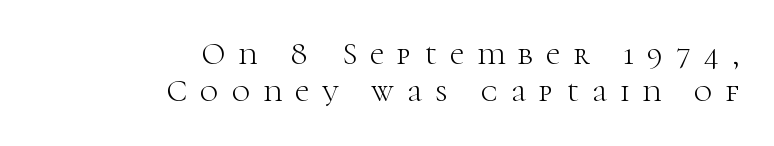
Note the varied advance widths — an 'i' is clearly narrower than an 'm'. The typesetting does not lean heavy: it is not bold. In CSS terms this would be text-align: right. Stroke terminals: seriffed. The letterforms stand isolated, each surrounded by extra space.
